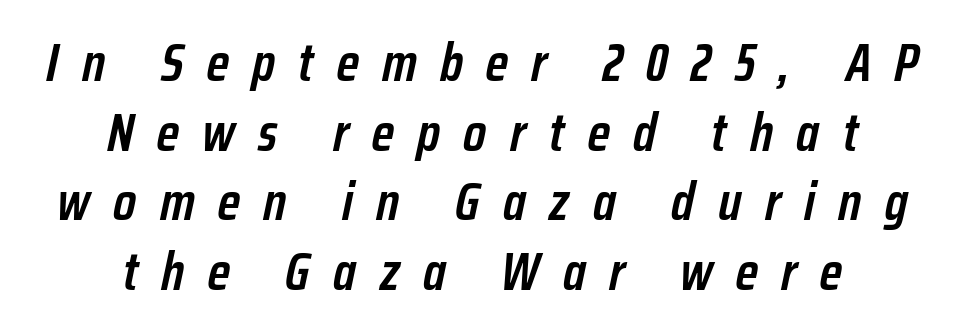
Q: Is the text bold? A: Semi-bold.
Q: Is the text italic (slanted)? A: Yes, it leans right by about 12 degrees.
Q: Is the text underlined? A: No.
Q: How is the paragraph aligned? A: Centered.
Q: Is the spacing between letters normal or unusually wide? A: Unusually wide.
Q: Is the spacing between lines tight, normal or loose? A: Normal.
Q: Width (condensed, normal, or wide)? A: Condensed.
Q: Stroke contrast? A: Low.
Q: x-height? A: Medium.
Q: Monospaced? A: No.
